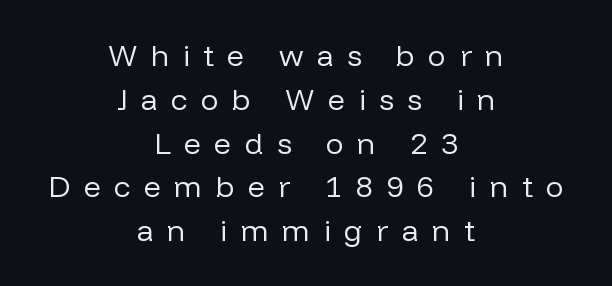
The image shows 30 px regular-weight sans-serif type, upright; set centered, normal line spacing (1.46x), unusually wide letter spacing (+0.45 em), not underlined; low stroke contrast and a medium x-height.
